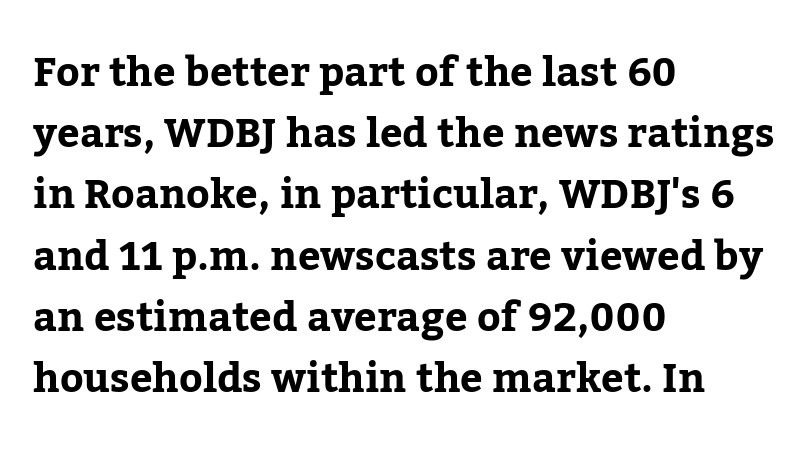
The image shows 40 px bold serif type, upright; set left-aligned, normal line spacing (1.53x), normal letter spacing, not underlined; low stroke contrast and a medium x-height.
